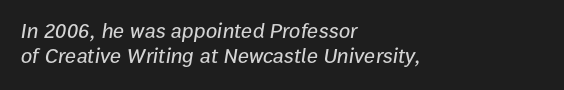
{"italic": "yes", "lean": "right", "slant_degrees": 9, "underline": "no", "align": "left", "line_spacing_ratio": 1.21, "letter_spacing": "normal", "letter_spacing_em": 0.0, "glyph_px": 21}
